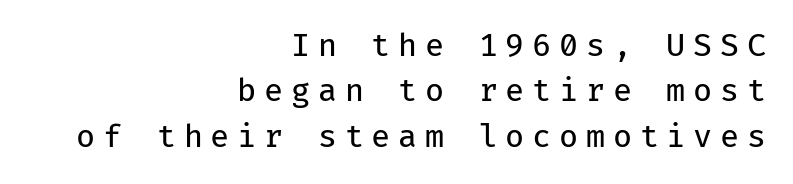
{"serif": "no", "italic": "no", "bold": "no", "weight": "regular", "width": "normal", "stroke_contrast": "low", "x_height": "medium", "monospaced": "yes", "underline": "no", "align": "right", "line_spacing": "normal", "line_spacing_ratio": 1.46, "letter_spacing": "wide", "letter_spacing_em": 0.25, "glyph_px": 31}
